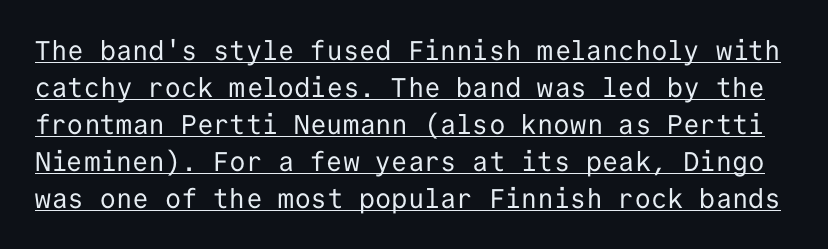
This sample uses an upright cut, with every glyph sitting square on the baseline. Like a heading marked for emphasis, these lines bear an underscore. Vertical spacing — default. This reads as an unemphasized weight, regular at the heaviest. Nothing unusual about the tracking: characters are spaced as the font intends.
